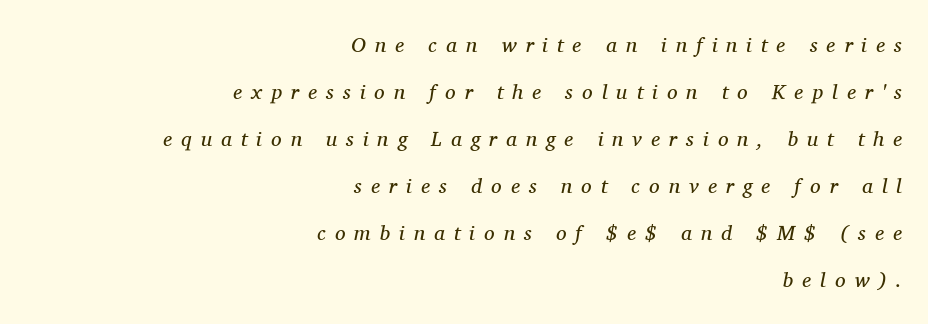
Q: Is the text bold? A: No.
Q: Is the text italic (slanted)? A: Yes, it leans right by about 11 degrees.
Q: Is the text underlined? A: No.
Q: How is the paragraph aligned? A: Right-aligned.
Q: Is the spacing between letters normal or unusually wide? A: Unusually wide.
Q: Is the spacing between lines tight, normal or loose? A: Loose.
